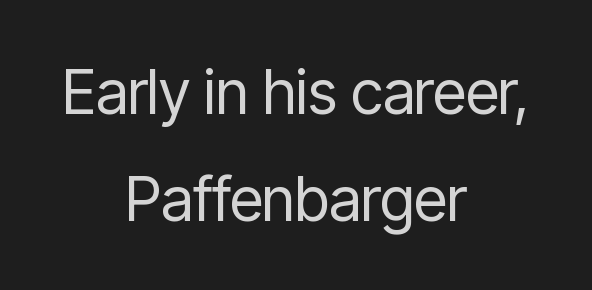
{"serif": "no", "italic": "no", "bold": "no", "weight": "regular", "width": "condensed", "stroke_contrast": "low", "x_height": "medium", "monospaced": "no", "underline": "no", "align": "center", "line_spacing_ratio": 1.75, "letter_spacing": "normal", "letter_spacing_em": 0.0, "glyph_px": 61}
